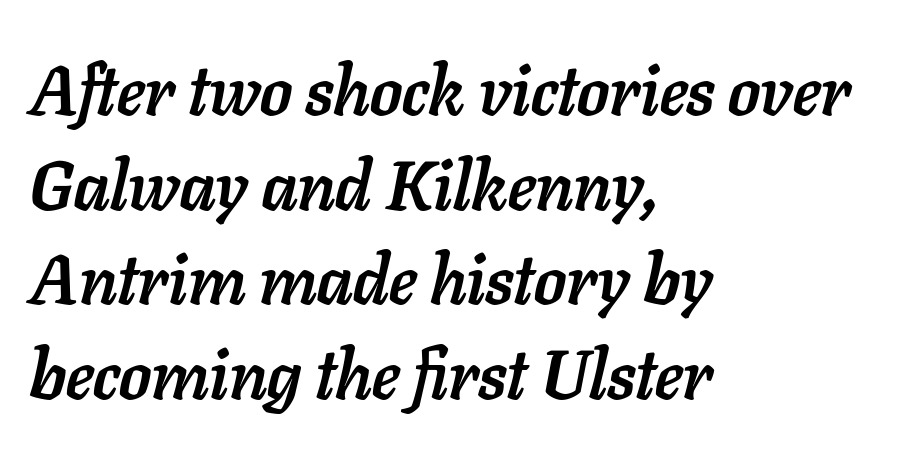
{"italic": "yes", "lean": "right", "slant_degrees": 11, "bold": "yes", "weight": "semibold", "width": "normal", "stroke_contrast": "low", "x_height": "medium", "monospaced": "no", "underline": "no", "align": "left", "line_spacing": "normal", "line_spacing_ratio": 1.37, "letter_spacing": "normal", "letter_spacing_em": 0.0, "glyph_px": 69}
